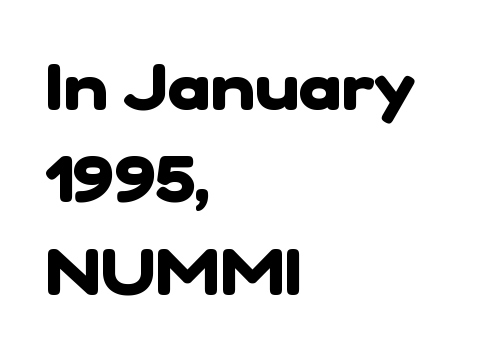
Q: Is the text bold? A: Yes.
Q: Is the typeface a serif or a sans-serif typeface? A: Sans-serif.
Q: Is the text underlined? A: No.
Q: How is the paragraph aligned? A: Left-aligned.
Q: Is the spacing between letters normal or unusually wide? A: Normal.
Q: Is the spacing between lines tight, normal or loose? A: Normal.
Q: Width (condensed, normal, or wide)? A: Normal.
Q: Stroke contrast? A: Low.
Q: x-height? A: Medium.
Q: Monospaced? A: No.
